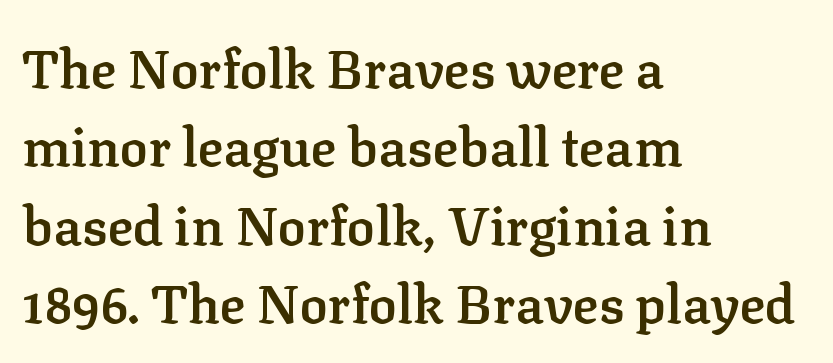
The image shows 53 px semibold serif type, upright; set left-aligned, normal line spacing (1.48x), normal letter spacing, not underlined; low stroke contrast and a medium x-height.
